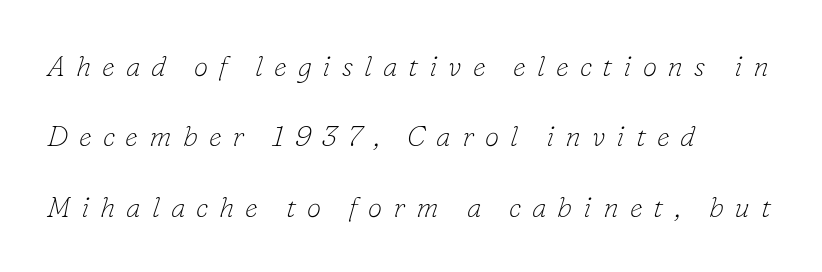
The image shows 29 px thin serif type, italic (leaning right); set left-aligned, loose line spacing (2.43x), unusually wide letter spacing (+0.38 em), not underlined; low stroke contrast and a small x-height.
